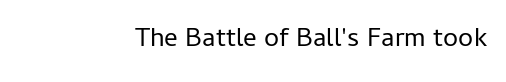
Q: Is the text bold? A: No.
Q: Is the text italic (slanted)? A: No, it is upright.
Q: Is the text underlined? A: No.
Q: Is the spacing between letters normal or unusually wide? A: Normal.
